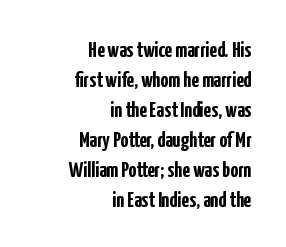
The image shows 22 px bold type, upright; set right-aligned, normal line spacing (1.36x), normal letter spacing, not underlined.
